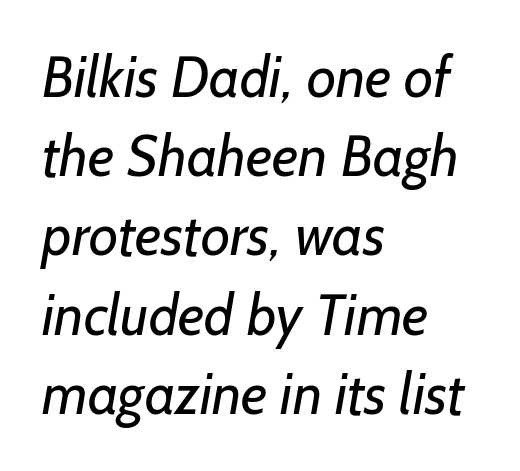
Q: Is the text bold? A: No.
Q: Is the typeface a serif or a sans-serif typeface? A: Sans-serif.
Q: Is the text underlined? A: No.
Q: How is the paragraph aligned? A: Left-aligned.
Q: Is the spacing between letters normal or unusually wide? A: Normal.
Q: Is the spacing between lines tight, normal or loose? A: Normal.
Q: Width (condensed, normal, or wide)? A: Normal.
Q: Stroke contrast? A: Low.
Q: x-height? A: Medium.
Q: Monospaced? A: No.
